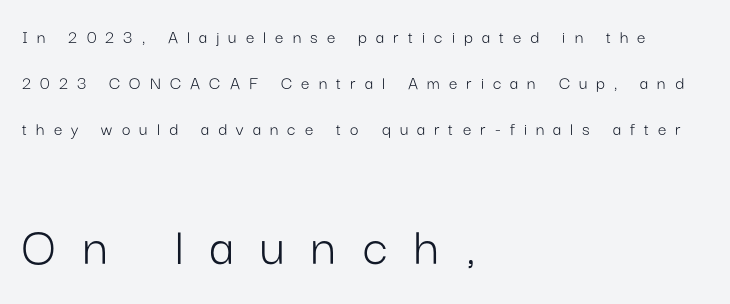
Q: Is the text bold? A: No.
Q: Is the text italic (slanted)? A: No, it is upright.
Q: Is the typeface a serif or a sans-serif typeface? A: Sans-serif.
Q: Is the text underlined? A: No.
Q: How is the paragraph aligned? A: Left-aligned.
Q: Is the spacing between letters normal or unusually wide? A: Unusually wide.
Q: Is the spacing between lines tight, normal or loose? A: Loose.
Q: Which block of text is set in a larger size, the first (top) or the second (bottom)? A: The second (bottom) one.
Q: Width (condensed, normal, or wide)? A: Normal.
Q: Stroke contrast? A: Low.
Q: x-height? A: Medium.
Q: Monospaced? A: No.
